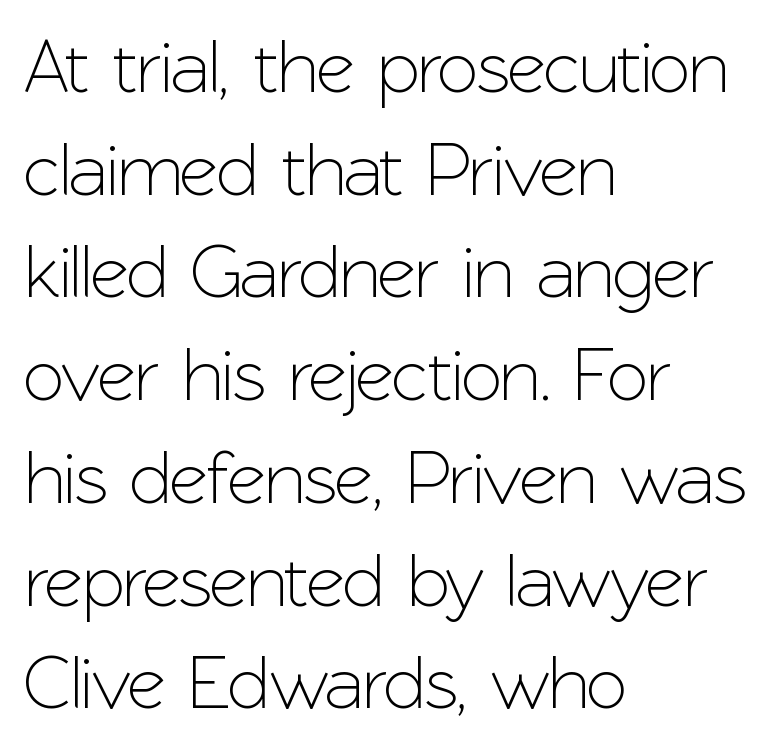
The face used here is proportionally spaced, like ordinary book or web type. Observe the ordinary spacing: letters are neighbours, not strangers. Anything drawn beneath the words? Only blank space. The text block is weighted toward the left margin, trailing off unevenly rightward.
